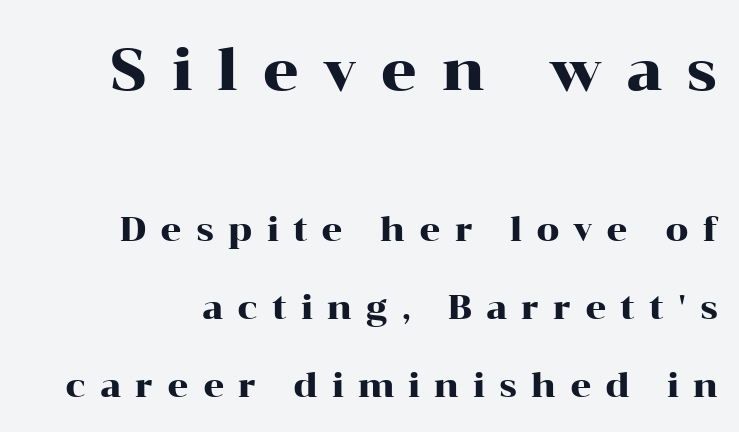
Q: Is the text italic (slanted)? A: No, it is upright.
Q: Is the typeface a serif or a sans-serif typeface? A: Serif.
Q: Is the text underlined? A: No.
Q: Is the spacing between letters normal or unusually wide? A: Unusually wide.
Q: Is the spacing between lines tight, normal or loose? A: Loose.
Q: Which block of text is set in a larger size, the first (top) or the second (bottom)? A: The first (top) one.
Q: Width (condensed, normal, or wide)? A: Wide.
Q: Stroke contrast? A: High.
Q: x-height? A: Medium.
Q: Monospaced? A: No.
